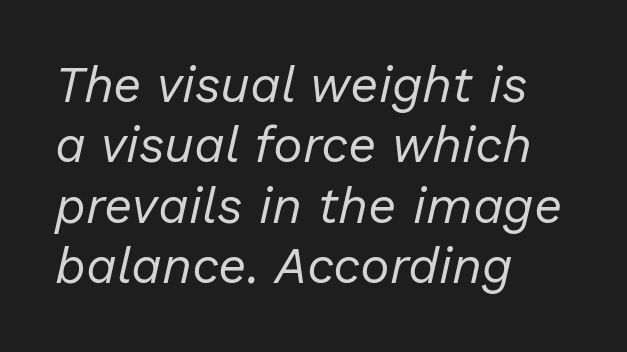
The typesetter chose a ragged-right arrangement here. These lines keep a tight, regular rhythm from letter to letter. The rendering uses natural spacing where letterforms have individual widths. The characters are drawn with everyday or finer stroke widths. The lettering tilts uniformly, giving the passage an italic look.
